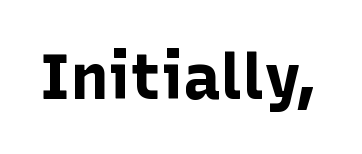
The image shows 63 px bold sans-serif type, upright; set normal letter spacing, not underlined; low stroke contrast and a medium x-height.
